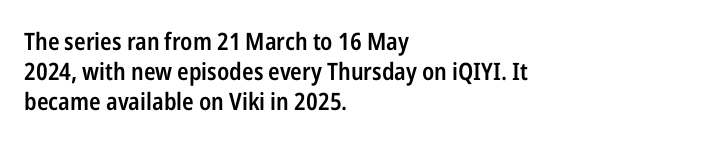
Q: Is the text bold? A: Semi-bold.
Q: Is the text italic (slanted)? A: No, it is upright.
Q: Is the text underlined? A: No.
Q: How is the paragraph aligned? A: Left-aligned.
Q: Is the spacing between letters normal or unusually wide? A: Normal.
Q: Is the spacing between lines tight, normal or loose? A: Normal.
